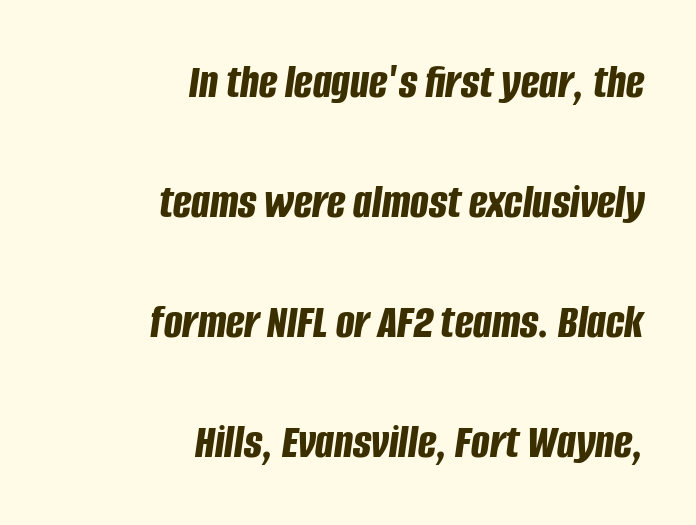
The image shows 49 px bold, condensed type, italic (leaning right); set right-aligned, loose line spacing (2.45x), normal letter spacing, not underlined; low stroke contrast and a large x-height.
